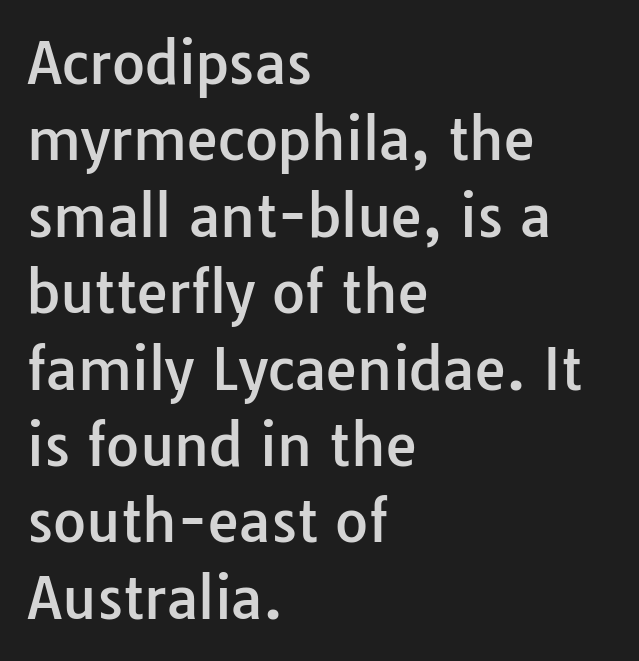
The image shows 57 px sans-serif type, upright; set left-aligned, normal line spacing (1.34x), normal letter spacing, not underlined; low stroke contrast and a medium x-height.
